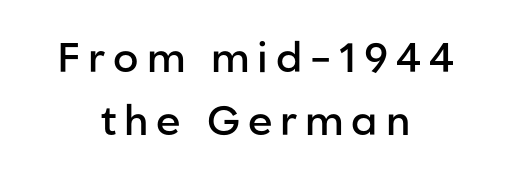
This is the regular roman posture of the typeface. Type style note: lacks serifs. Set as a demibold, roughly 600 on the weight scale. Beneath every word, the page is bare. Character widths vary here, with narrow letters taking less room than wide ones. These lines are centered, leaving both edges ragged.
